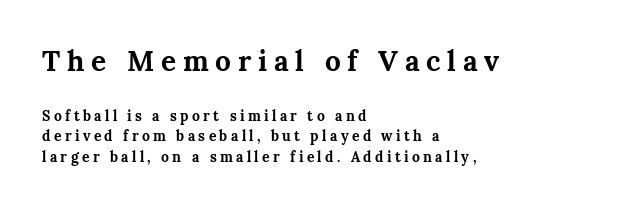
{"serif": "yes", "italic": "no", "bold": "yes", "weight": "bold", "width": "normal", "stroke_contrast": "medium", "x_height": "medium", "monospaced": "no", "underline": "no", "align": "left", "line_spacing": "normal", "line_spacing_ratio": 1.47, "letter_spacing": "wide", "letter_spacing_em": 0.24, "larger_block": "first", "size_ratio": 2.0, "glyph_px": 28}
